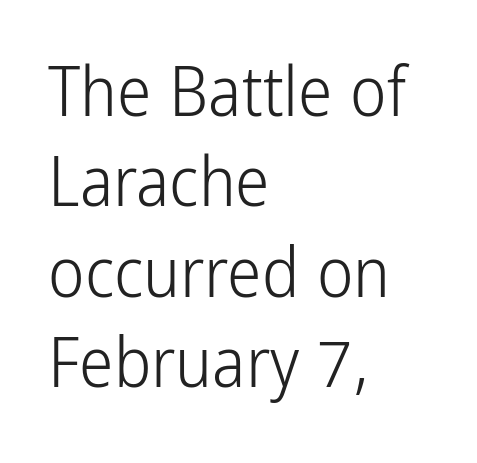
The image shows 69 px light, condensed sans-serif type, upright; set left-aligned, normal line spacing (1.31x), normal letter spacing, not underlined; low stroke contrast and a medium x-height.
